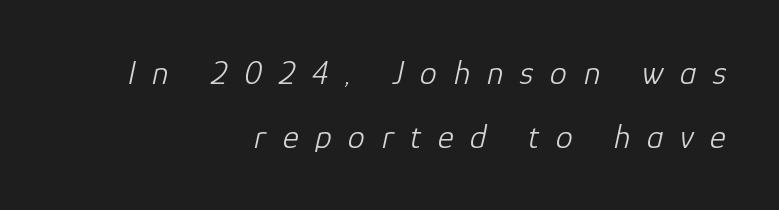
{"italic": "yes", "lean": "right", "slant_degrees": 12, "bold": "no", "weight": "light", "width": "normal", "stroke_contrast": "low", "x_height": "medium", "monospaced": "no", "underline": "no", "align": "right", "line_spacing_ratio": 1.89, "letter_spacing": "wide", "letter_spacing_em": 0.49, "glyph_px": 34}
